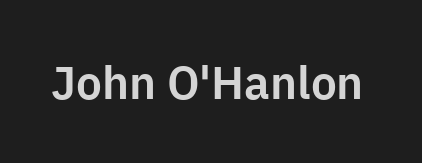
Q: Is the text italic (slanted)? A: No, it is upright.
Q: Is the typeface a serif or a sans-serif typeface? A: Sans-serif.
Q: Is the text underlined? A: No.
Q: Is the spacing between letters normal or unusually wide? A: Normal.
Q: Width (condensed, normal, or wide)? A: Normal.
Q: Stroke contrast? A: Low.
Q: x-height? A: Medium.
Q: Monospaced? A: No.
